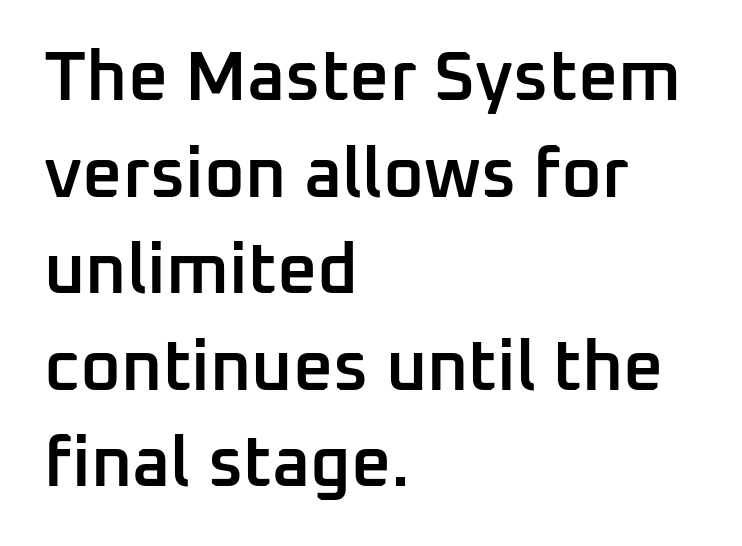
The vertical gap from one line to the next is medium. The type sits square on the baseline with zero lean. Weight: semibold (demi). Quick note: underline off.
